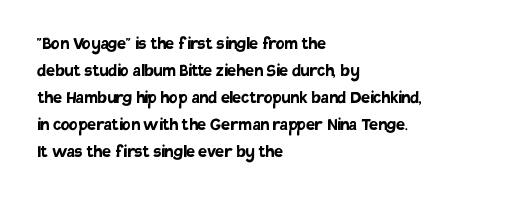
The font's upright variant was chosen for this text. Notice how the passage keeps a crisp vertical edge on the left only. Honestly, the row spacing looks completely unremarkable. Bare-footed words on every line.
